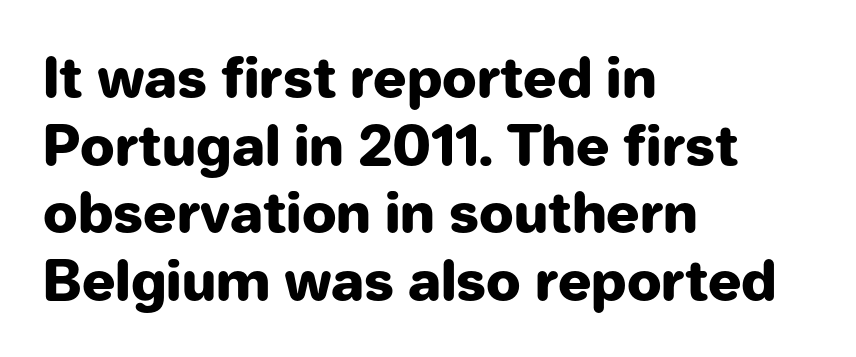
{"serif": "no", "italic": "no", "bold": "yes", "weight": "heavy", "width": "normal", "stroke_contrast": "low", "x_height": "medium", "monospaced": "no", "underline": "no", "align": "left", "line_spacing_ratio": 1.23, "letter_spacing": "normal", "letter_spacing_em": 0.0, "glyph_px": 55}
